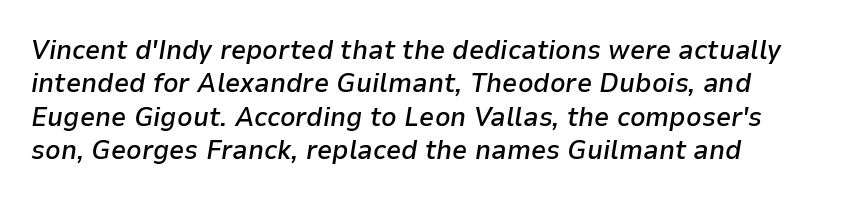
Compared with an ordinary text face, these strokes are moderately heavier — a semibold. Looking at the ascenders, they clearly lean. Inter-character spacing is left at the font's built-in metrics. The glyphs are unaccompanied by any horizontal stroke below them.
